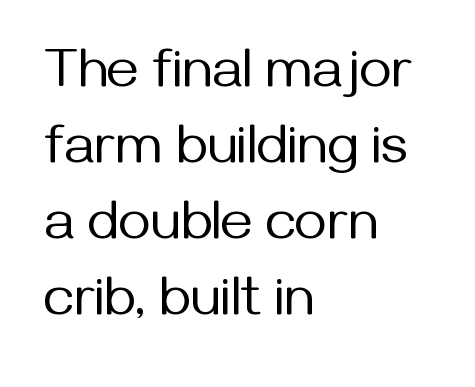
Q: Is the text bold? A: No.
Q: Is the text italic (slanted)? A: No, it is upright.
Q: Is the typeface a serif or a sans-serif typeface? A: Sans-serif.
Q: Is the text underlined? A: No.
Q: How is the paragraph aligned? A: Left-aligned.
Q: Is the spacing between letters normal or unusually wide? A: Normal.
Q: Is the spacing between lines tight, normal or loose? A: Normal.
Q: Width (condensed, normal, or wide)? A: Normal.
Q: Stroke contrast? A: Medium.
Q: x-height? A: Medium.
Q: Monospaced? A: No.
